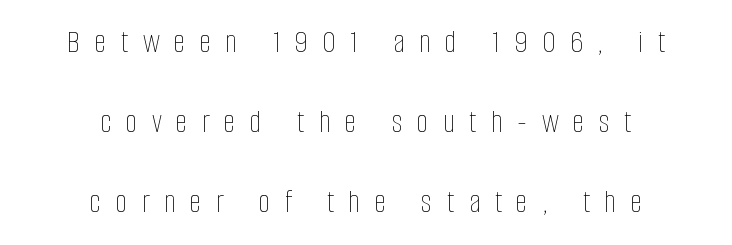
{"italic": "no", "bold": "no", "weight": "thin", "width": "condensed", "stroke_contrast": "low", "x_height": "large", "monospaced": "no", "underline": "no", "align": "center", "line_spacing": "loose", "line_spacing_ratio": 2.43, "letter_spacing": "wide", "letter_spacing_em": 0.44, "glyph_px": 33}
